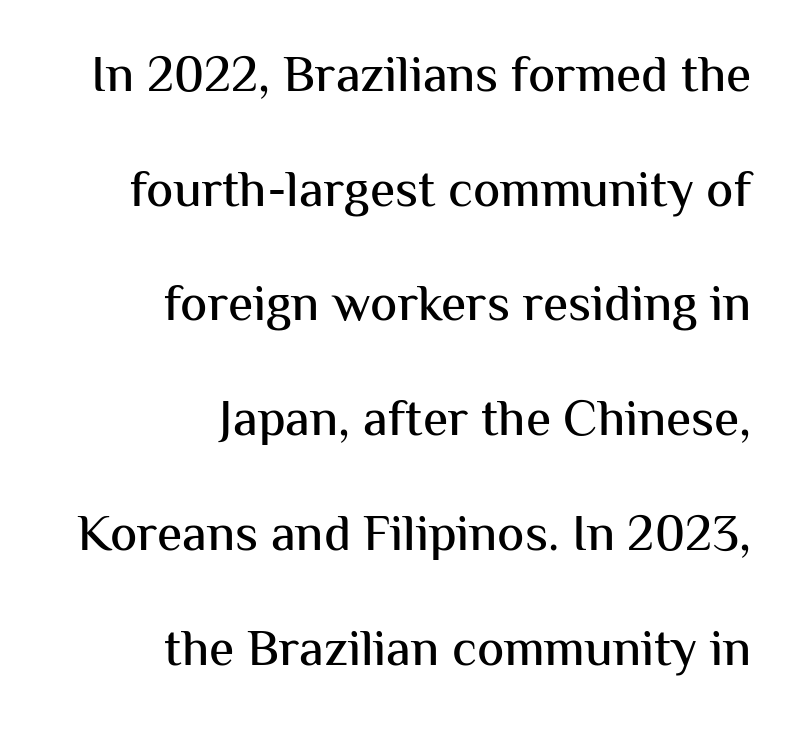
{"serif": "no", "italic": "no", "width": "normal", "stroke_contrast": "medium", "x_height": "medium", "monospaced": "no", "underline": "no", "align": "right", "line_spacing": "loose", "line_spacing_ratio": 2.25, "letter_spacing": "normal", "letter_spacing_em": 0.0, "glyph_px": 51}
